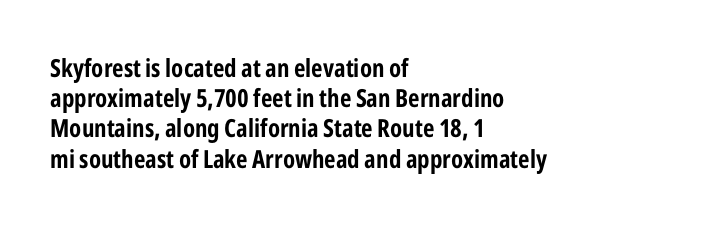
{"italic": "no", "bold": "yes", "underline": "no", "align": "left", "line_spacing_ratio": 1.21, "letter_spacing": "normal", "letter_spacing_em": 0.0, "glyph_px": 25}
